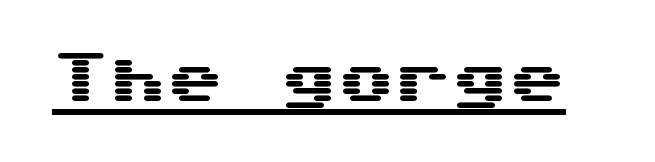
Q: Is the text italic (slanted)? A: No, it is upright.
Q: Is the typeface a serif or a sans-serif typeface? A: Sans-serif.
Q: Is the text underlined? A: Yes.
Q: Is the spacing between letters normal or unusually wide? A: Normal.
Q: Width (condensed, normal, or wide)? A: Wide.
Q: Stroke contrast? A: Medium.
Q: x-height? A: Medium.
